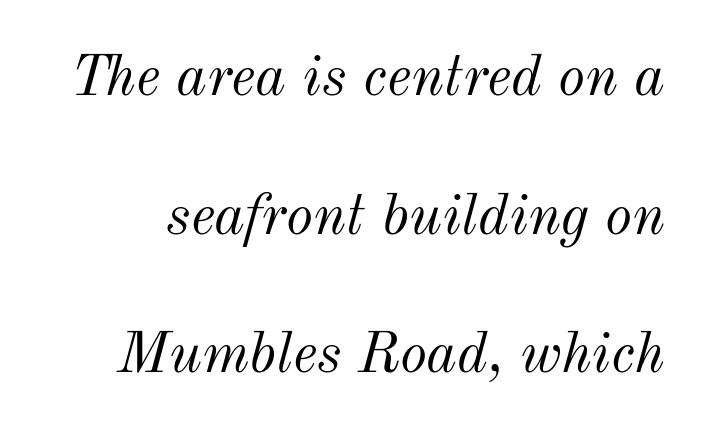
{"italic": "yes", "lean": "right", "slant_degrees": 12, "bold": "no", "weight": "light", "width": "normal", "stroke_contrast": "medium", "x_height": "small", "monospaced": "no", "underline": "no", "line_spacing": "loose", "line_spacing_ratio": 2.39, "letter_spacing": "normal", "letter_spacing_em": 0.0, "glyph_px": 58}
